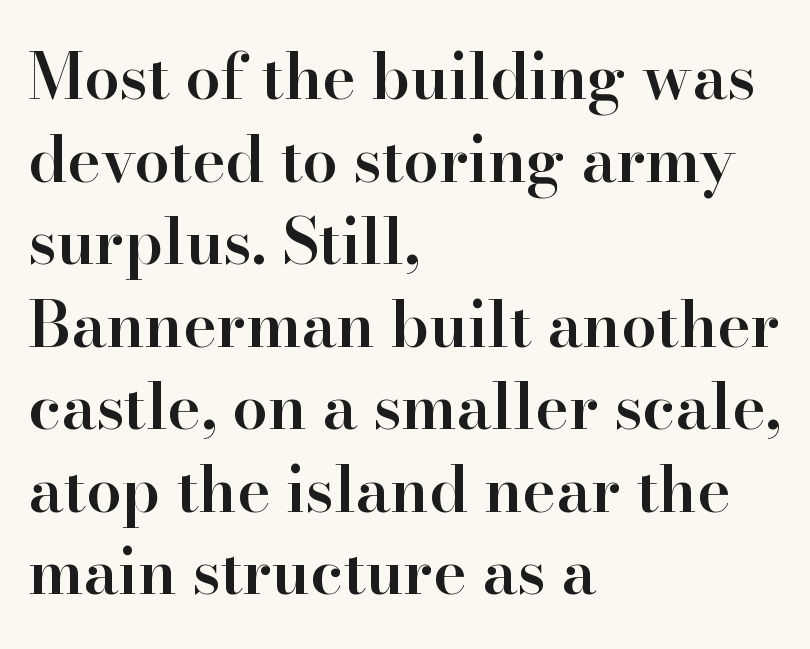
The image shows 63 px semibold serif type, upright; set left-aligned, normal line spacing (1.31x), normal letter spacing, not underlined; high stroke contrast and a small x-height.
